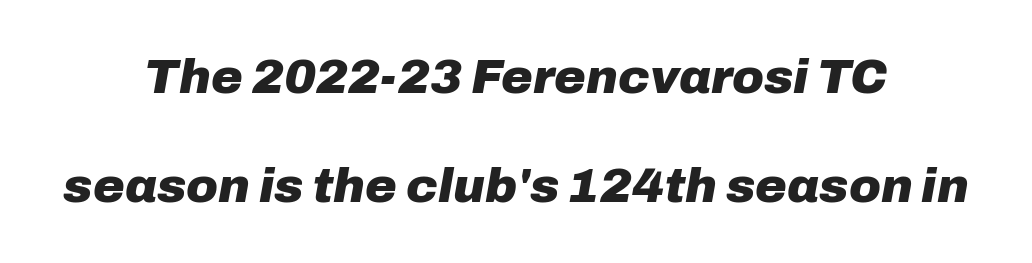
Q: Is the text bold? A: Yes.
Q: Is the text italic (slanted)? A: Yes, it leans right by about 10 degrees.
Q: Is the text underlined? A: No.
Q: How is the paragraph aligned? A: Centered.
Q: Is the spacing between letters normal or unusually wide? A: Normal.
Q: Is the spacing between lines tight, normal or loose? A: Loose.
Q: Width (condensed, normal, or wide)? A: Normal.
Q: Stroke contrast? A: Low.
Q: x-height? A: Medium.
Q: Monospaced? A: No.
